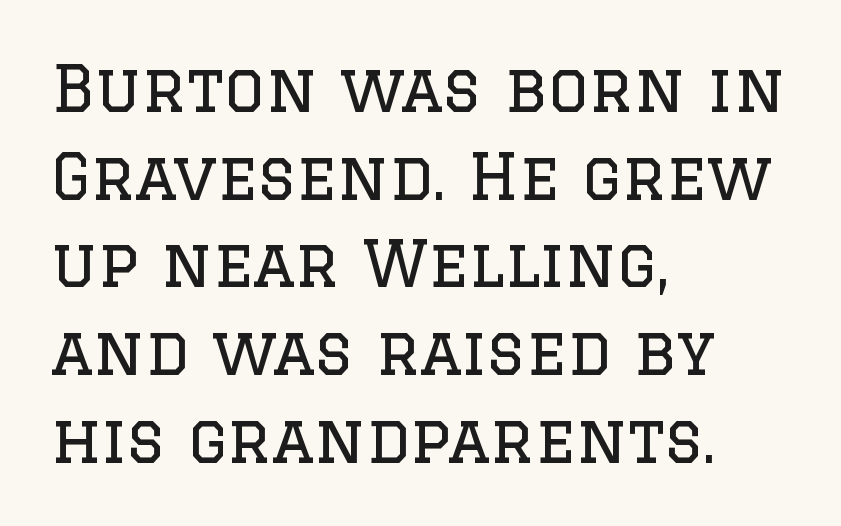
This is serif lettering, the kind often seen in printed books. Every character sits straight up, as roman type does. The compositor pushed each line to the left boundary. Reading down the column, the eye jumps a familiar distance to each next line. Stems and bowls with no extra thickness — not bold. This sample has the flowing, uneven cadence of proportional lettering.
